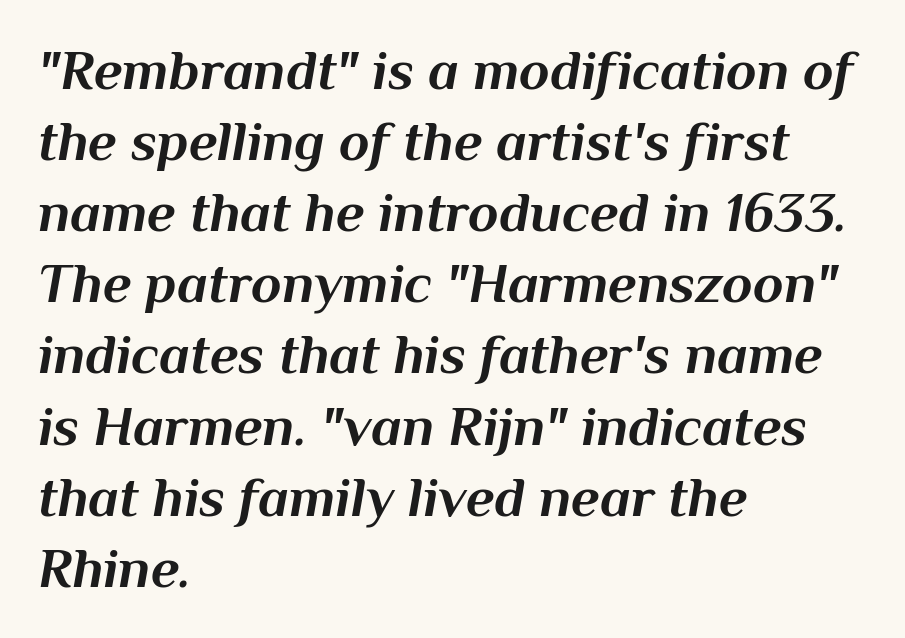
{"italic": "yes", "lean": "right", "slant_degrees": 10, "bold": "yes", "weight": "bold", "width": "normal", "stroke_contrast": "medium", "x_height": "medium", "monospaced": "no", "underline": "no", "align": "left", "line_spacing": "normal", "line_spacing_ratio": 1.27, "letter_spacing": "normal", "letter_spacing_em": 0.0, "glyph_px": 56}
